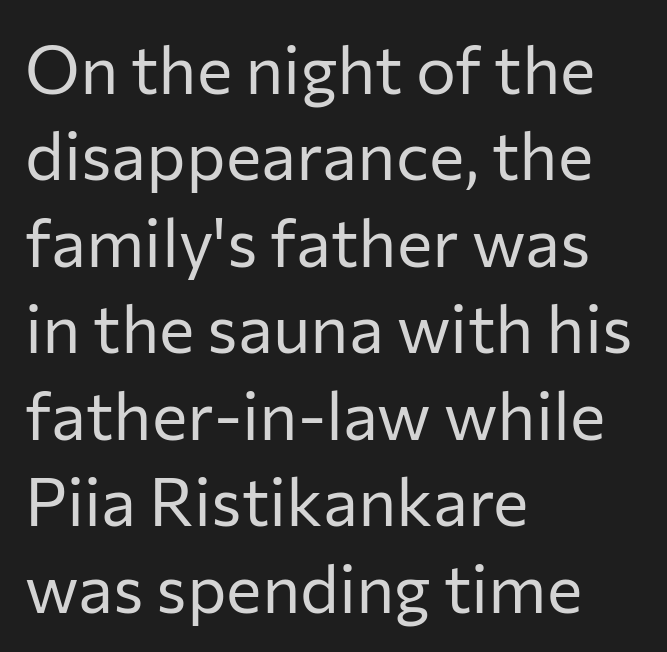
The image shows 67 px regular-weight sans-serif type, upright; set left-aligned, normal line spacing (1.29x), normal letter spacing, not underlined; low stroke contrast and a medium x-height.
